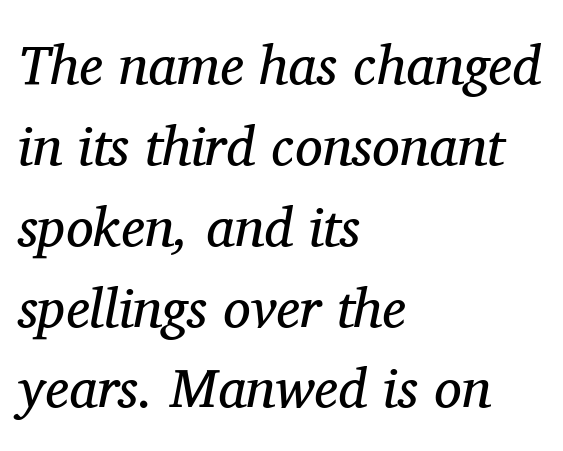
The image shows 55 px regular-weight serif type, italic (leaning right); set left-aligned, normal line spacing (1.47x), normal letter spacing, not underlined; medium stroke contrast and a medium x-height.
